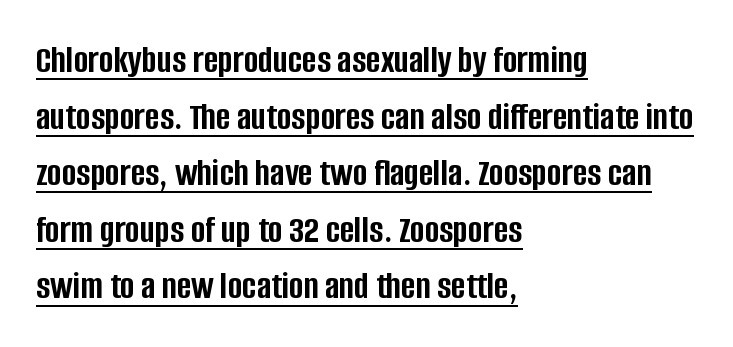
The image shows 39 px semibold, condensed sans-serif type, upright; set left-aligned, normal line spacing (1.45x), normal letter spacing, underlined; low stroke contrast and a large x-height.
